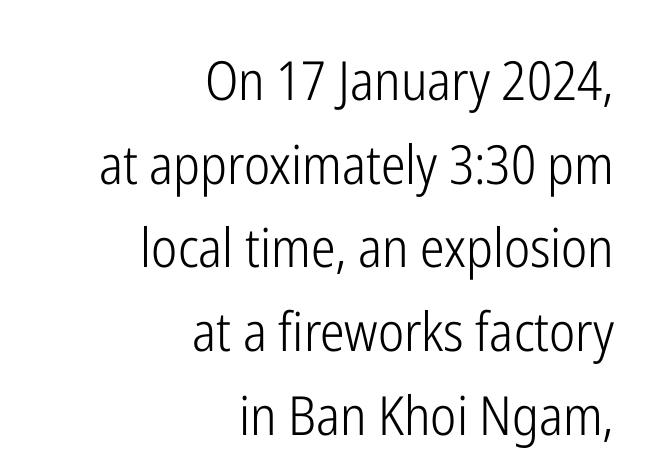
The image shows 54 px light, condensed sans-serif type, upright; set right-aligned, normal line spacing (1.55x), normal letter spacing, not underlined; low stroke contrast and a medium x-height.
